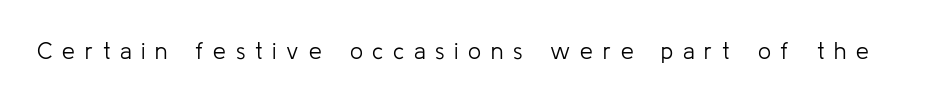
{"italic": "no", "bold": "no", "underline": "no", "letter_spacing": "wide", "letter_spacing_em": 0.42, "glyph_px": 23}
